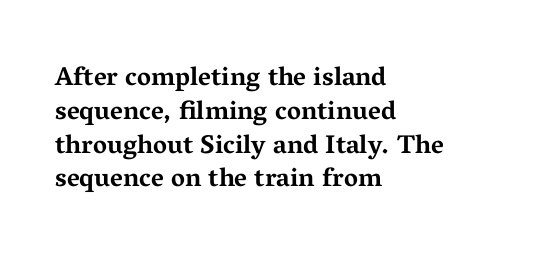
The image shows 26 px bold type, upright; set left-aligned, normal line spacing (1.3x), normal letter spacing, not underlined.
